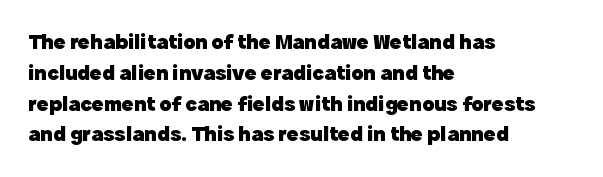
Q: Is the text bold? A: Yes.
Q: Is the text italic (slanted)? A: No, it is upright.
Q: Is the text underlined? A: No.
Q: How is the paragraph aligned? A: Left-aligned.
Q: Is the spacing between letters normal or unusually wide? A: Normal.
Q: Is the spacing between lines tight, normal or loose? A: Normal.
